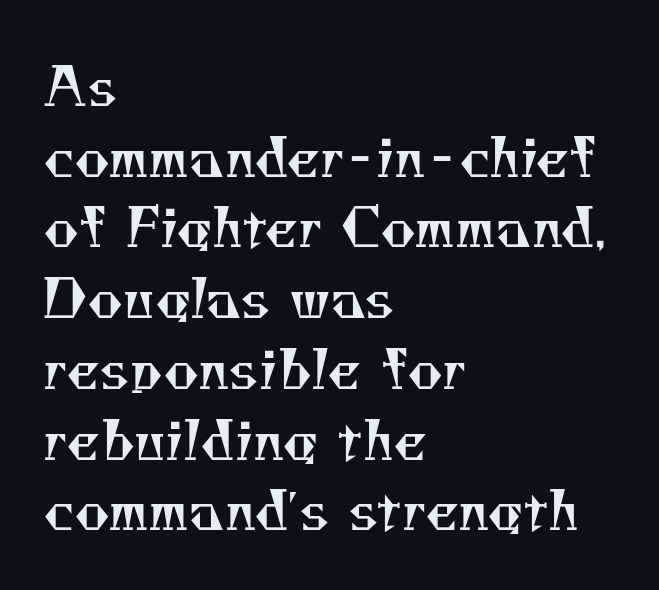
Q: Is the text bold? A: No.
Q: Is the typeface a serif or a sans-serif typeface? A: Serif.
Q: Is the text underlined? A: No.
Q: How is the paragraph aligned? A: Left-aligned.
Q: Is the spacing between letters normal or unusually wide? A: Normal.
Q: Is the spacing between lines tight, normal or loose? A: Normal.
Q: Width (condensed, normal, or wide)? A: Normal.
Q: Stroke contrast? A: Medium.
Q: x-height? A: Small.
Q: Monospaced? A: No.
